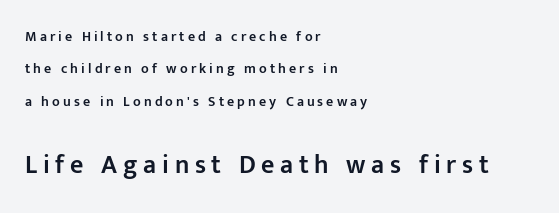
When letters stand straight like this, we call the style roman or upright. The passage is arranged the way most books set body copy — flush left. The following chunk of copy outweighs the initial chunk in type size. The area under the type is left untouched. Loose tracking; the words dissolve into strings of separated letters. Heft: intermediate — a semibold.
